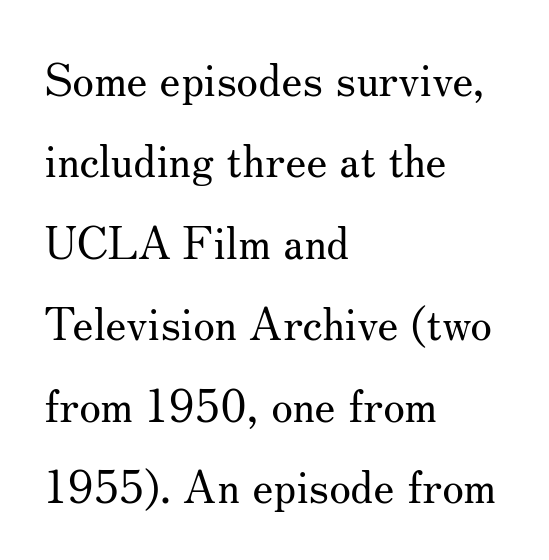
Q: Is the text bold? A: No.
Q: Is the text italic (slanted)? A: No, it is upright.
Q: Is the typeface a serif or a sans-serif typeface? A: Serif.
Q: Is the text underlined? A: No.
Q: How is the paragraph aligned? A: Left-aligned.
Q: Is the spacing between letters normal or unusually wide? A: Normal.
Q: Width (condensed, normal, or wide)? A: Normal.
Q: Stroke contrast? A: Medium.
Q: x-height? A: Small.
Q: Monospaced? A: No.
